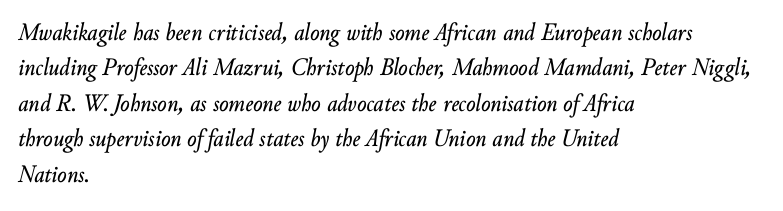
{"italic": "yes", "lean": "right", "slant_degrees": 10, "underline": "no", "align": "left", "line_spacing": "normal", "line_spacing_ratio": 1.42, "letter_spacing": "normal", "letter_spacing_em": 0.0, "glyph_px": 25}
